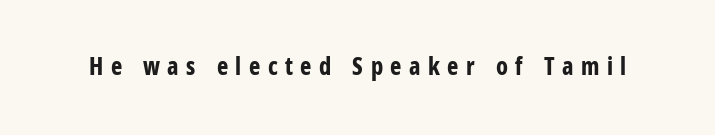
{"italic": "no", "bold": "yes", "underline": "no", "letter_spacing": "wide", "letter_spacing_em": 0.31, "glyph_px": 24}
